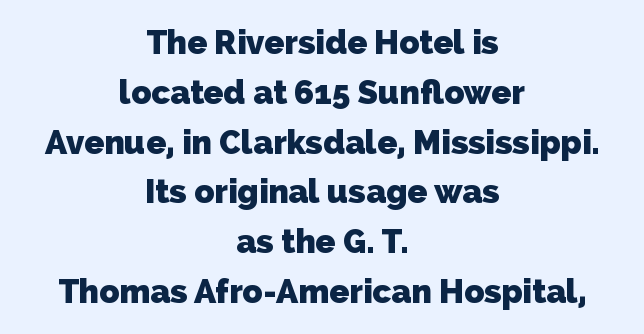
{"serif": "no", "bold": "yes", "weight": "heavy", "width": "normal", "stroke_contrast": "low", "x_height": "medium", "monospaced": "no", "underline": "no", "align": "center", "line_spacing": "normal", "line_spacing_ratio": 1.51, "letter_spacing": "normal", "letter_spacing_em": 0.0, "glyph_px": 33}
